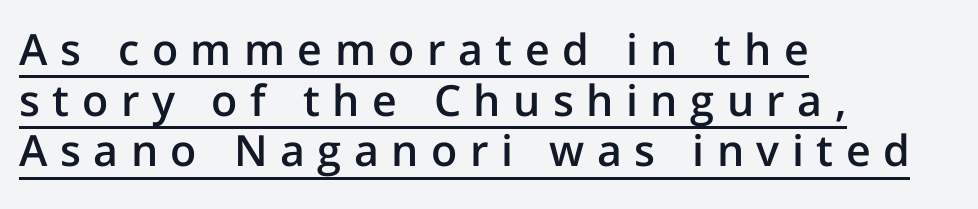
The image shows 43 px semibold sans-serif type, upright; set left-aligned, line spacing 1.18x, unusually wide letter spacing (+0.29 em), underlined; low stroke contrast and a medium x-height.
